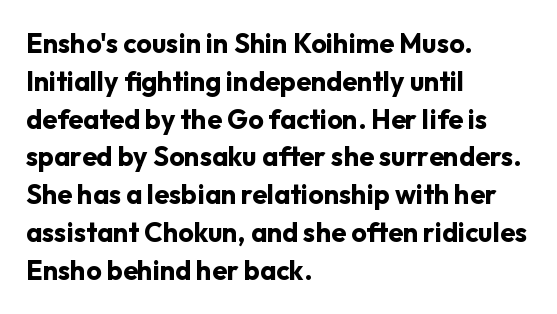
The image shows 27 px bold type, upright; set left-aligned, normal line spacing (1.4x), normal letter spacing, not underlined.
